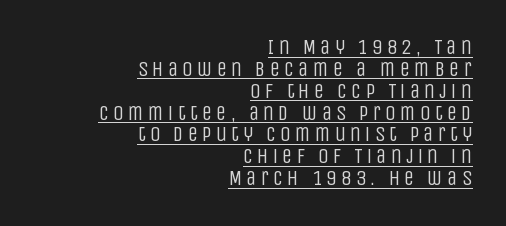
Q: Is the text bold? A: No.
Q: Is the text italic (slanted)? A: No, it is upright.
Q: Is the text underlined? A: Yes.
Q: How is the paragraph aligned? A: Right-aligned.
Q: Is the spacing between lines tight, normal or loose? A: Tight.
